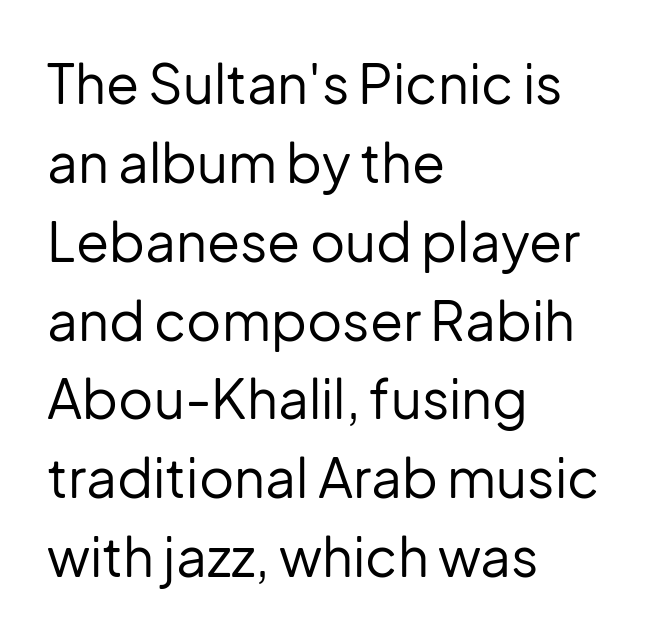
The image shows 54 px regular-weight sans-serif type, upright; set left-aligned, normal line spacing (1.46x), normal letter spacing, not underlined; low stroke contrast and a medium x-height.
